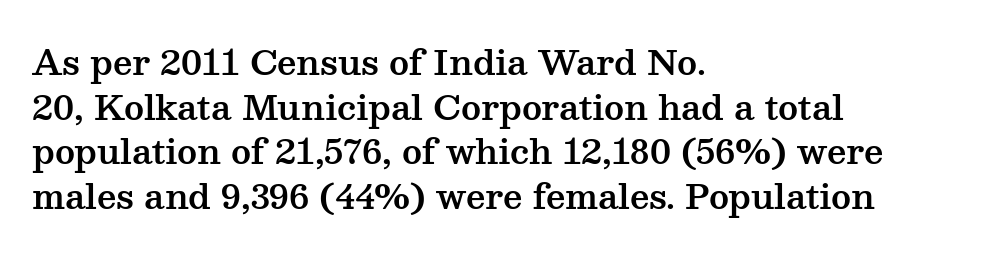
Decoration check: the copy has no underline. Each word holds together tightly as a unit, with standard inter-letter gaps. Horizontal bands of white between lines are of average thickness. Stroke terminals: seriffed. Every character sits straight up, as roman type does. The passage is arranged the way most books set body copy — flush left.
